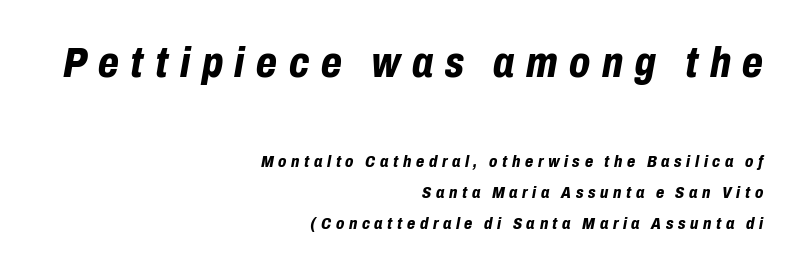
The image shows 43 px bold, condensed type, italic (leaning right); set right-aligned, line spacing 1.83x, unusually wide letter spacing (+0.27 em), not underlined; the first (top) block is 2.53x larger; low stroke contrast and a medium x-height.
